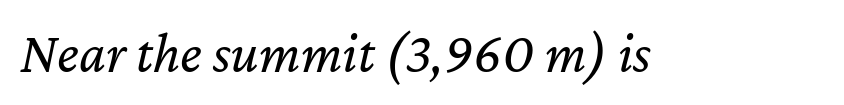
Q: Is the text bold? A: No.
Q: Is the text italic (slanted)? A: Yes, it leans right by about 12 degrees.
Q: Is the text underlined? A: No.
Q: Is the spacing between letters normal or unusually wide? A: Normal.
Q: Width (condensed, normal, or wide)? A: Normal.
Q: Stroke contrast? A: Low.
Q: x-height? A: Medium.
Q: Monospaced? A: No.
